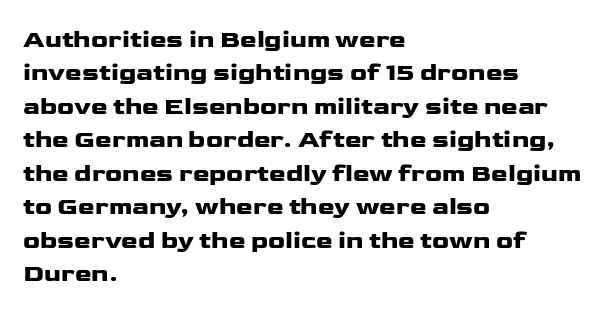
{"italic": "no", "underline": "no", "align": "left", "line_spacing": "normal", "line_spacing_ratio": 1.34, "letter_spacing": "normal", "letter_spacing_em": 0.0, "glyph_px": 25}
